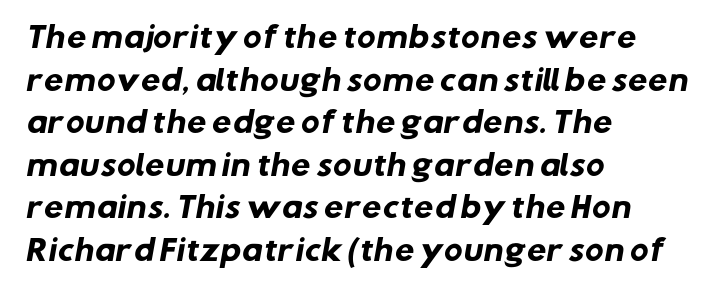
Q: Is the text bold? A: Yes.
Q: Is the typeface a serif or a sans-serif typeface? A: Sans-serif.
Q: Is the text underlined? A: No.
Q: How is the paragraph aligned? A: Left-aligned.
Q: Is the spacing between letters normal or unusually wide? A: Normal.
Q: Is the spacing between lines tight, normal or loose? A: Normal.
Q: Width (condensed, normal, or wide)? A: Normal.
Q: Stroke contrast? A: Low.
Q: x-height? A: Medium.
Q: Monospaced? A: No.
